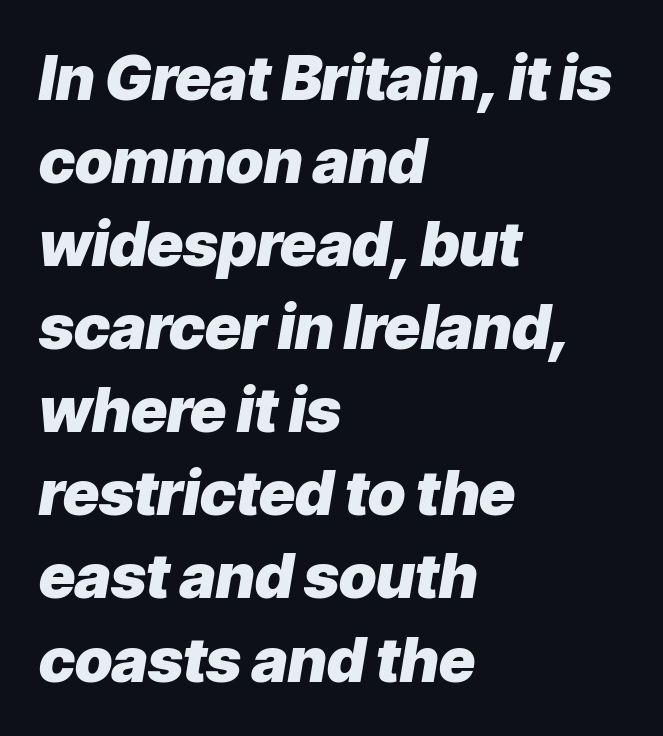
The image shows 62 px heavy type, italic (leaning right); set left-aligned, normal line spacing (1.34x), normal letter spacing, not underlined; low stroke contrast and a medium x-height.
